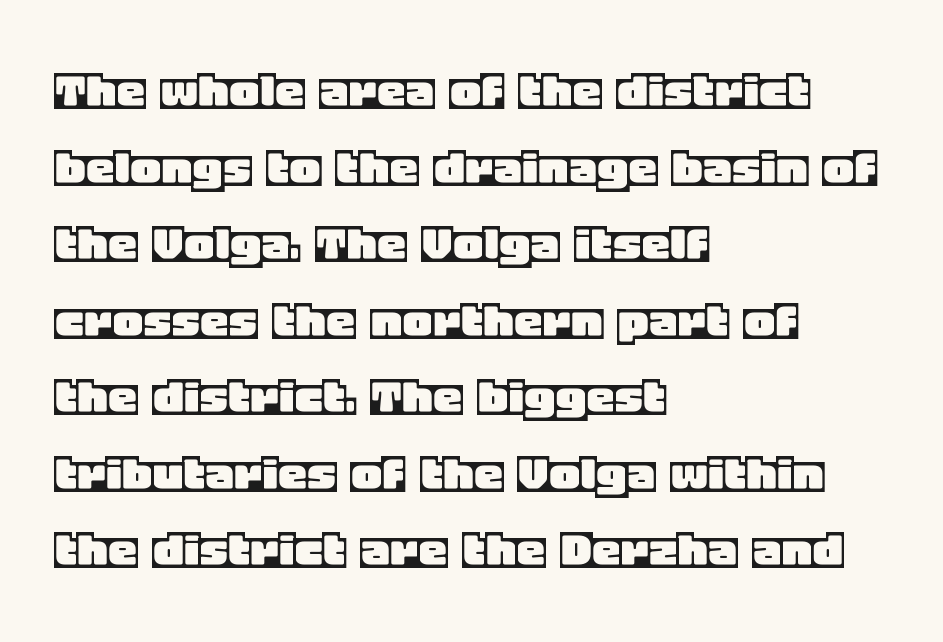
The image shows 58 px text type, upright; set left-aligned, normal line spacing (1.32x), normal letter spacing, not underlined; a large x-height.
